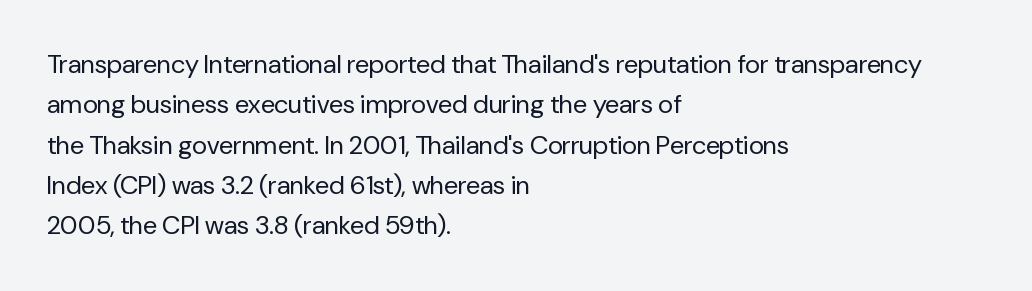
{"italic": "no", "bold": "no", "underline": "no", "align": "left", "line_spacing": "normal", "line_spacing_ratio": 1.55, "letter_spacing": "normal", "letter_spacing_em": 0.0, "glyph_px": 26}
